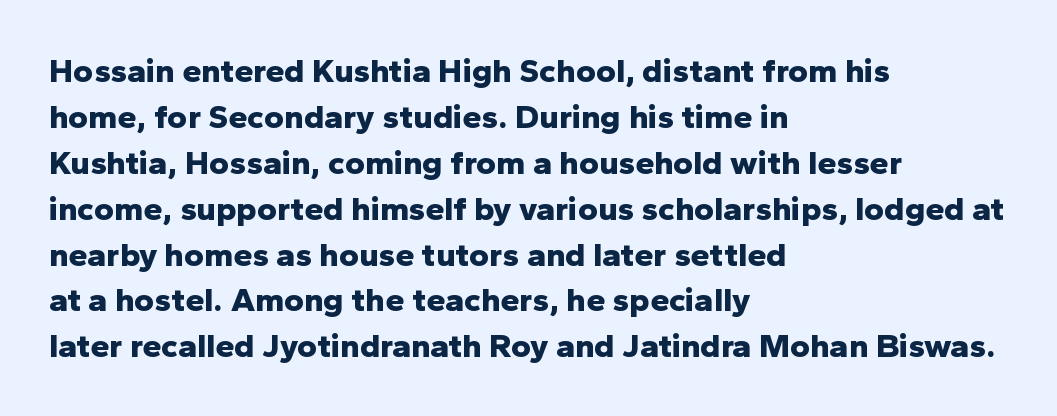
The font family rendered here belongs to the sans-serif group. Rendered with straight, roman letterforms. The face used here is proportionally spaced, like ordinary book or web type. If you measured baseline to baseline, you'd find a middling distance. Underline: absent. Every letter is thick-stroked: bold, no question.
